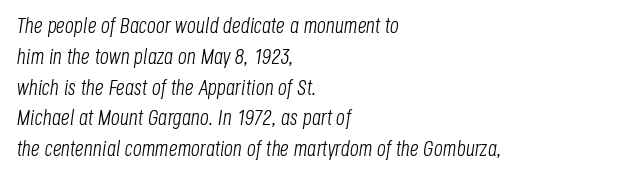
{"italic": "yes", "lean": "right", "slant_degrees": 8, "bold": "no", "underline": "no", "align": "left", "line_spacing": "normal", "line_spacing_ratio": 1.4, "letter_spacing": "normal", "letter_spacing_em": 0.0, "glyph_px": 22}
